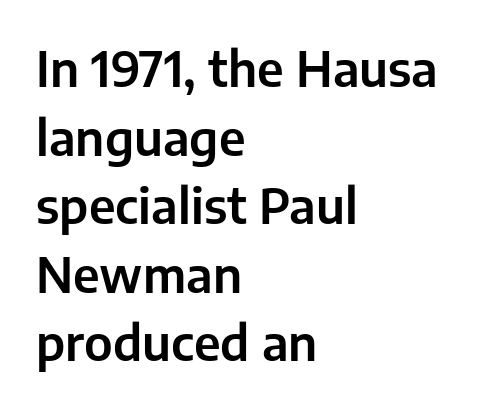
Q: Is the text italic (slanted)? A: No, it is upright.
Q: Is the typeface a serif or a sans-serif typeface? A: Sans-serif.
Q: Is the text underlined? A: No.
Q: How is the paragraph aligned? A: Left-aligned.
Q: Is the spacing between letters normal or unusually wide? A: Normal.
Q: Is the spacing between lines tight, normal or loose? A: Normal.
Q: Width (condensed, normal, or wide)? A: Normal.
Q: Stroke contrast? A: Low.
Q: x-height? A: Medium.
Q: Monospaced? A: No.
